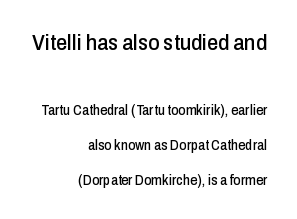
The image shows 22 px text type, upright; set right-aligned, loose line spacing (2.49x), normal letter spacing, not underlined; the first (top) block is 1.57x larger.
